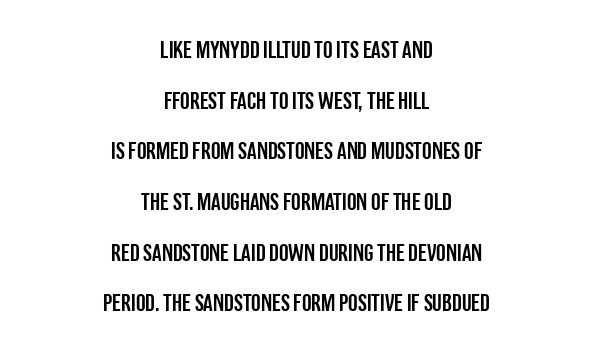
Q: Is the text italic (slanted)? A: No, it is upright.
Q: Is the text underlined? A: No.
Q: How is the paragraph aligned? A: Centered.
Q: Is the spacing between letters normal or unusually wide? A: Normal.
Q: Is the spacing between lines tight, normal or loose? A: Loose.
